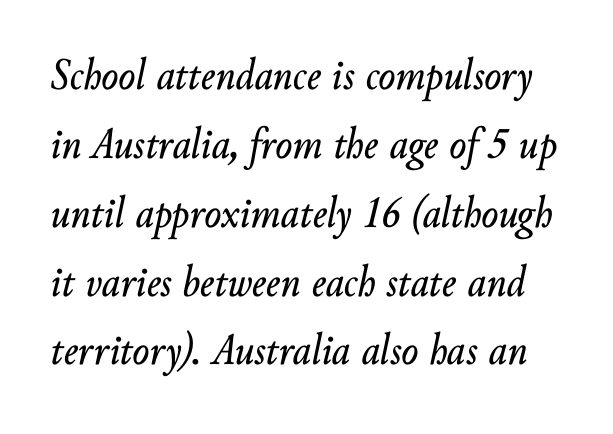
The foot of each line stays bare and open. This sample keeps an unexceptional amount of space between lines. Looking at the ascenders, they clearly lean. Here the glyphs are tracked normally, forming tight word shapes.
